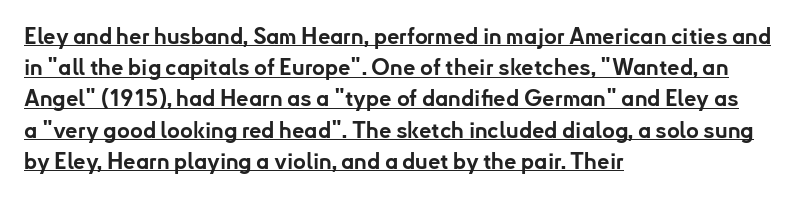
{"italic": "no", "bold": "yes", "underline": "yes", "align": "left", "line_spacing": "normal", "line_spacing_ratio": 1.42, "letter_spacing": "normal", "letter_spacing_em": 0.0, "glyph_px": 22}
